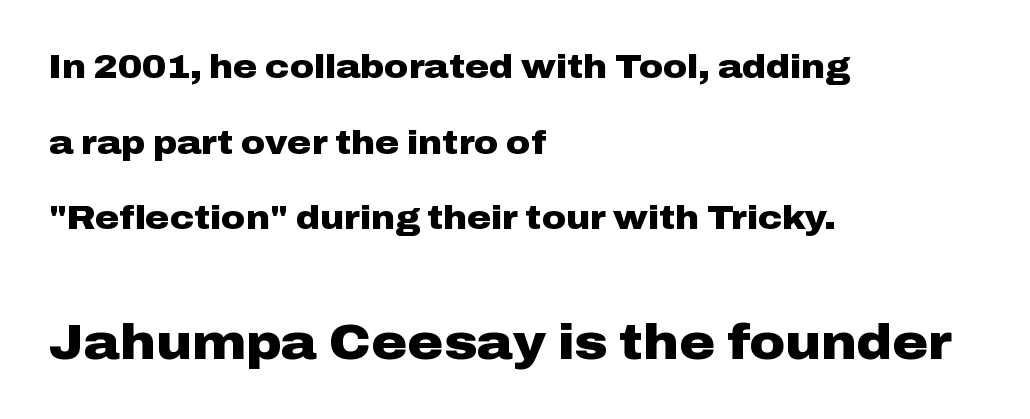
Q: Is the text bold? A: Yes.
Q: Is the text italic (slanted)? A: No, it is upright.
Q: Is the typeface a serif or a sans-serif typeface? A: Sans-serif.
Q: Is the text underlined? A: No.
Q: How is the paragraph aligned? A: Left-aligned.
Q: Is the spacing between letters normal or unusually wide? A: Normal.
Q: Is the spacing between lines tight, normal or loose? A: Loose.
Q: Which block of text is set in a larger size, the first (top) or the second (bottom)? A: The second (bottom) one.
Q: Width (condensed, normal, or wide)? A: Wide.
Q: Stroke contrast? A: Low.
Q: x-height? A: Medium.
Q: Monospaced? A: No.
